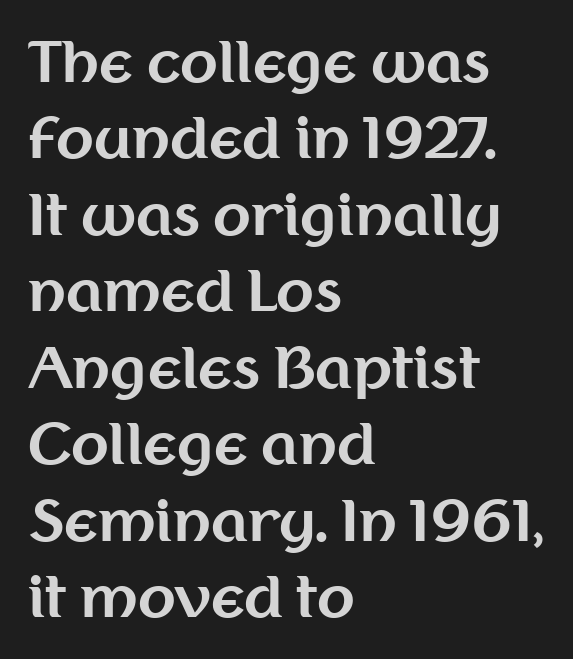
The image shows 55 px bold sans-serif type, upright; set left-aligned, normal line spacing (1.39x), normal letter spacing, not underlined; medium stroke contrast and a medium x-height.
